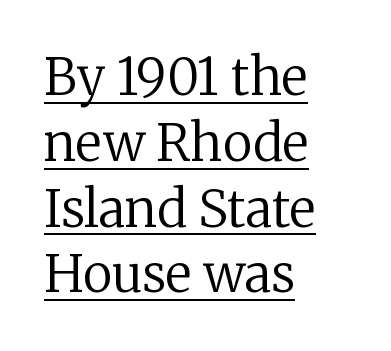
The image shows 51 px regular-weight serif type, upright; set left-aligned, normal line spacing (1.29x), normal letter spacing, underlined; low stroke contrast and a medium x-height.
